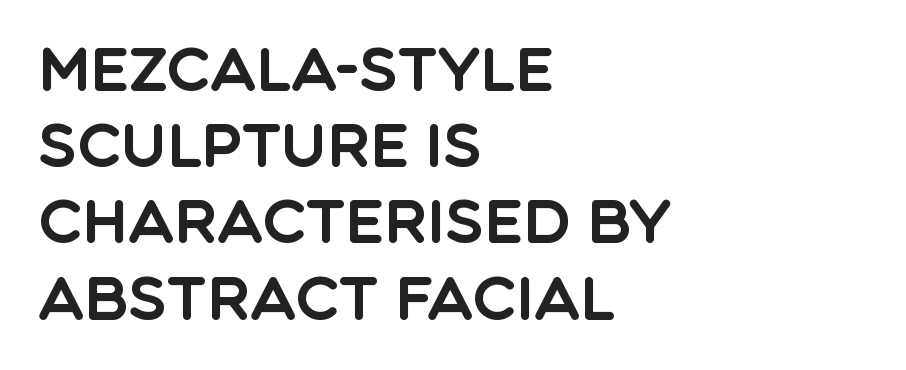
{"serif": "no", "italic": "no", "width": "normal", "x_height": "large", "monospaced": "no", "underline": "no", "align": "left", "line_spacing": "normal", "line_spacing_ratio": 1.27, "letter_spacing": "normal", "letter_spacing_em": 0.0, "glyph_px": 60}
